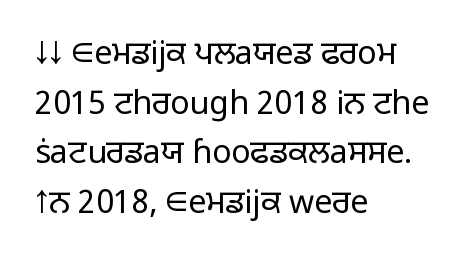
Does the type have serifs? No, each stem ends abruptly. Stroke thickness stays within the range of a standard reading face or lighter. Spacing verdict: proportional, widths tailored to each character. Rule under the text: the space is simply empty.
